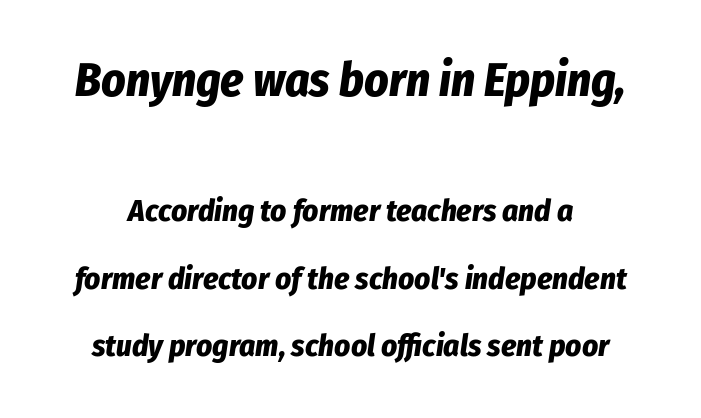
Emphasis by weight is at full strength: bold. Nothing unusual about the tracking: characters are spaced as the font intends. Size contrast runs from large at the top to small at the bottom. These lines are rendered in a variable-pitch font. There's an unmistakable incline to the writing here. Has an underline been added? It has not.
